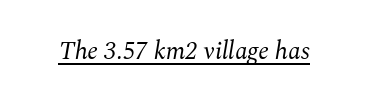
The type is set solid horizontally, with unmodified tracking. The whole block is typeset with a tilt. This rendering features underlined lettering. On a weight scale, this lands at 450 or below.
